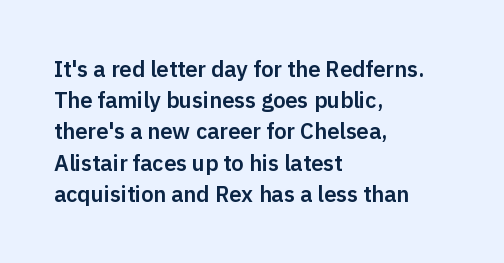
Nope, not italic — everything's standing straight. You could call the tracking neutral — neither tight nor loose. Descenders hang freely into open space. Vertical spacing — default. The compositor pushed each line to the left boundary.
